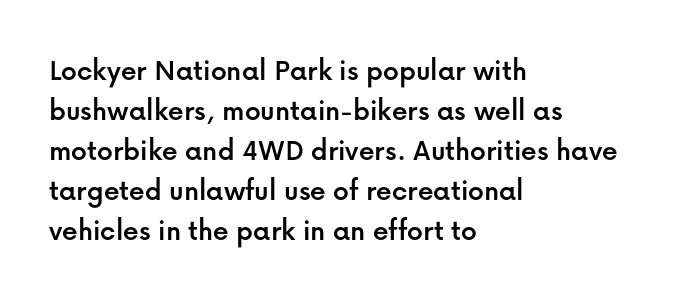
The image shows 31 px sans-serif type, upright; set left-aligned, normal line spacing (1.29x), normal letter spacing, not underlined; low stroke contrast and a medium x-height.
